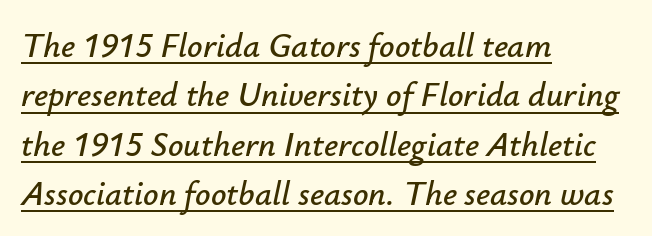
The image shows 34 px text type, italic (leaning right); set left-aligned, normal line spacing (1.45x), normal letter spacing, underlined; low stroke contrast and a small x-height.
